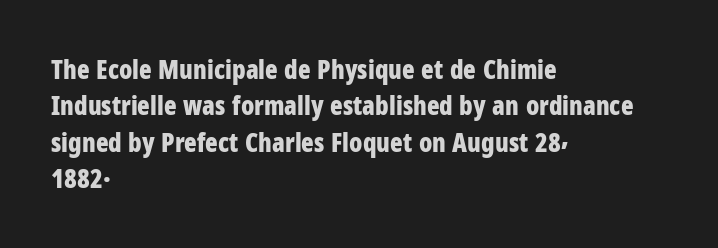
The image shows 26 px bold type, upright; set left-aligned, normal line spacing (1.4x), normal letter spacing, not underlined.
